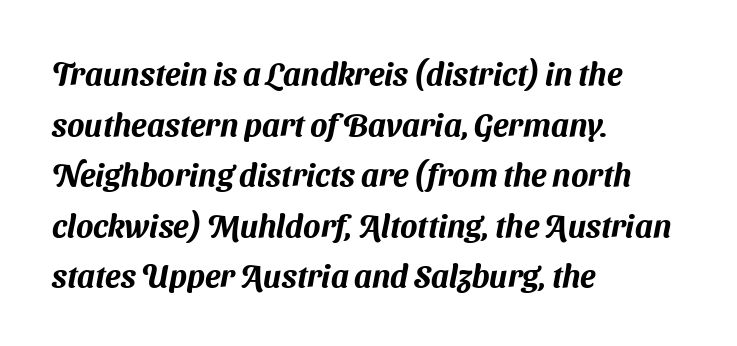
{"serif": "no", "width": "normal", "stroke_contrast": "medium", "x_height": "medium", "monospaced": "no", "underline": "no", "align": "left", "line_spacing": "normal", "line_spacing_ratio": 1.58, "letter_spacing": "normal", "letter_spacing_em": 0.0, "glyph_px": 32}
